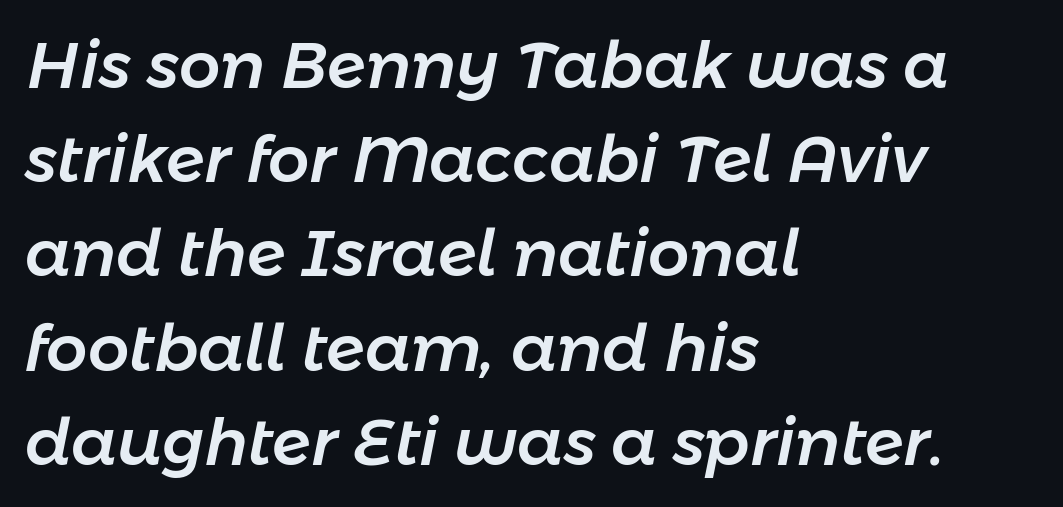
Glance below the letters and you will spot only blank space. Here the glyphs are tracked normally, forming tight word shapes. The font's italic variant was chosen for this text. Casual observation: everything's shoved over to the left. The leading is moderate, giving the passage an even texture. Varying glyph widths throughout — classic text-font behaviour.
